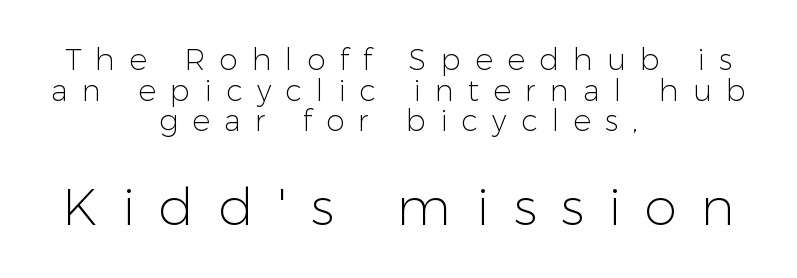
{"serif": "no", "italic": "no", "bold": "no", "weight": "light", "width": "normal", "stroke_contrast": "low", "x_height": "medium", "monospaced": "no", "underline": "no", "align": "center", "line_spacing": "tight", "line_spacing_ratio": 1.02, "letter_spacing": "wide", "letter_spacing_em": 0.47, "larger_block": "second", "size_ratio": 1.73, "glyph_px": 52}
